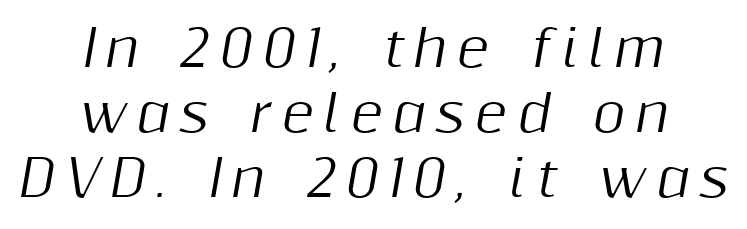
{"italic": "yes", "lean": "right", "slant_degrees": 10, "width": "normal", "stroke_contrast": "medium", "x_height": "medium", "monospaced": "no", "underline": "no", "align": "center", "line_spacing": "normal", "line_spacing_ratio": 1.3, "glyph_px": 50}
